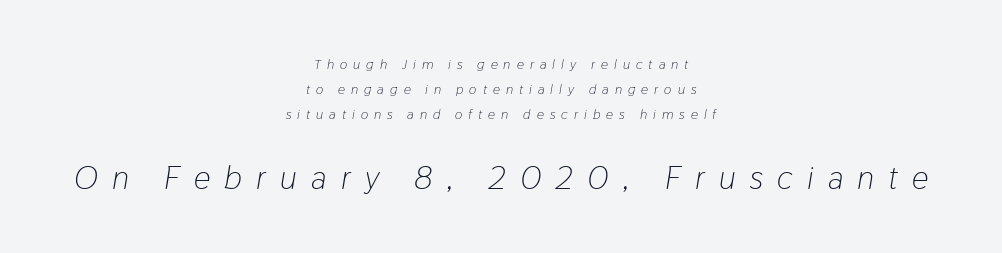
Q: Is the text bold? A: No.
Q: Is the text italic (slanted)? A: Yes, it leans right by about 9 degrees.
Q: Is the text underlined? A: No.
Q: How is the paragraph aligned? A: Centered.
Q: Is the spacing between letters normal or unusually wide? A: Unusually wide.
Q: Which block of text is set in a larger size, the first (top) or the second (bottom)? A: The second (bottom) one.
Q: Width (condensed, normal, or wide)? A: Condensed.
Q: Stroke contrast? A: Low.
Q: x-height? A: Medium.
Q: Monospaced? A: No.
